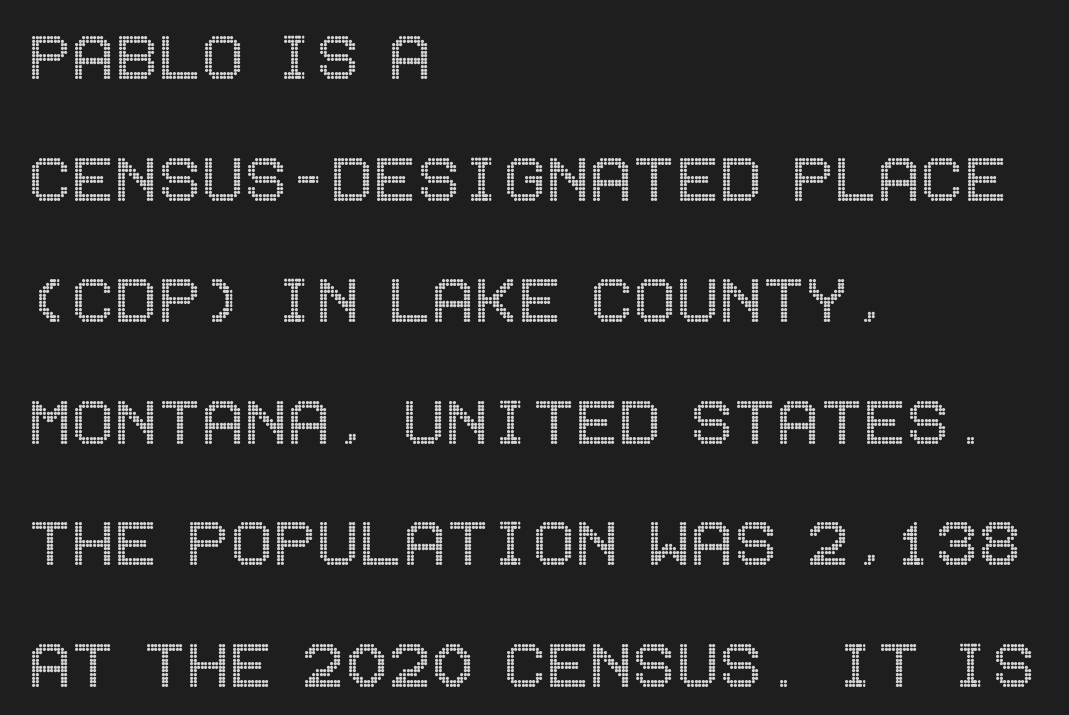
The image shows 80 px condensed type, upright; set left-aligned, normal line spacing (1.52x), normal letter spacing, not underlined; a large x-height.
